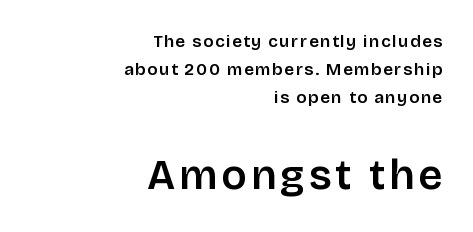
The image shows 42 px sans-serif type, upright; set right-aligned, normal line spacing (1.65x), not underlined; the second (bottom) block is 2.47x larger; low stroke contrast and a large x-height.
